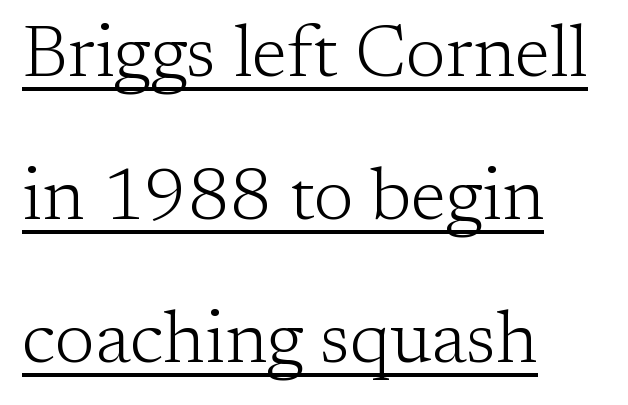
Q: Is the text bold? A: No.
Q: Is the text italic (slanted)? A: No, it is upright.
Q: Is the typeface a serif or a sans-serif typeface? A: Serif.
Q: Is the text underlined? A: Yes.
Q: How is the paragraph aligned? A: Left-aligned.
Q: Is the spacing between letters normal or unusually wide? A: Normal.
Q: Is the spacing between lines tight, normal or loose? A: Loose.
Q: Width (condensed, normal, or wide)? A: Normal.
Q: Stroke contrast? A: Low.
Q: x-height? A: Medium.
Q: Monospaced? A: No.
